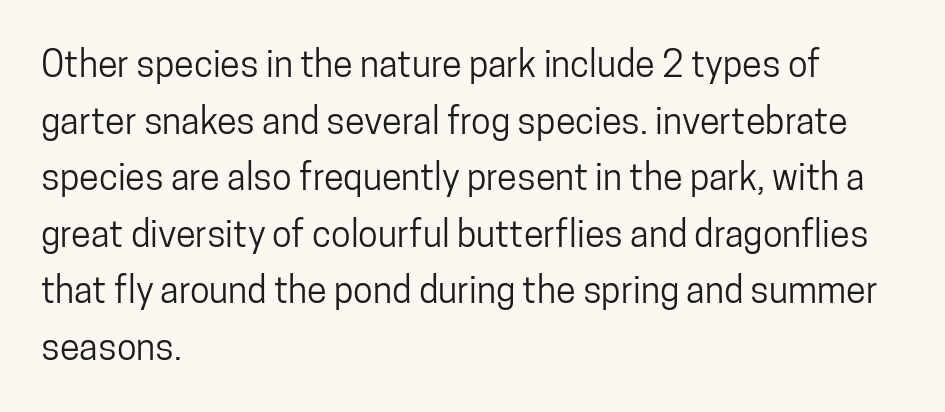
A typesetter would label this face a sans. The letters sit at their default tracking, neither squeezed nor spread. Character widths vary here, with narrow letters taking less room than wide ones. The space beneath each line is pristine and unruled. This rendering uses left alignment, leaving the right contour irregular. Normally led — the rows are evenly, conventionally spaced.
